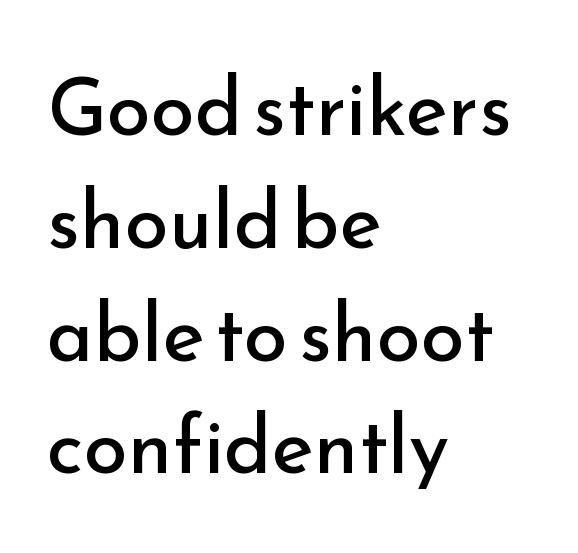
{"serif": "no", "italic": "no", "bold": "no", "weight": "regular", "width": "normal", "stroke_contrast": "low", "x_height": "small", "monospaced": "no", "underline": "no", "align": "left", "line_spacing": "normal", "line_spacing_ratio": 1.41, "letter_spacing": "normal", "letter_spacing_em": 0.0, "glyph_px": 80}
